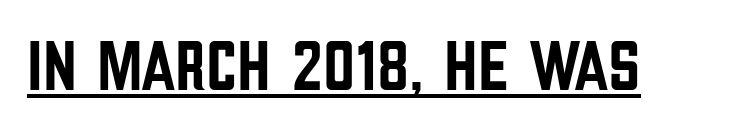
The image shows 71 px condensed sans-serif type, upright; set normal letter spacing, underlined; low stroke contrast and a large x-height.
